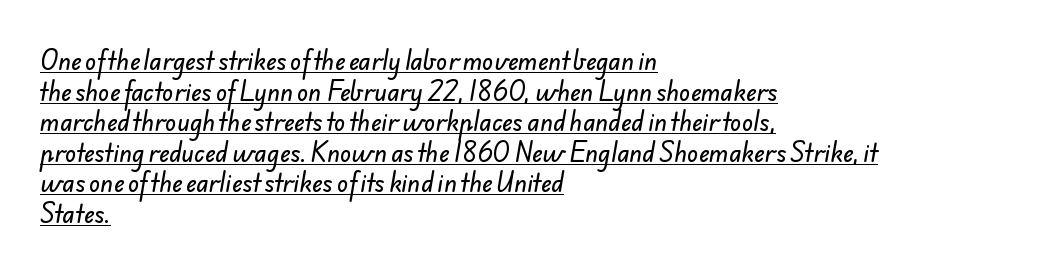
{"underline": "yes", "align": "left", "line_spacing": "normal", "line_spacing_ratio": 1.33, "letter_spacing": "normal", "letter_spacing_em": 0.0, "glyph_px": 23}
